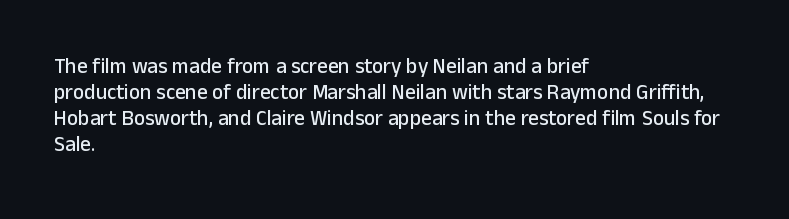
Q: Is the text italic (slanted)? A: No, it is upright.
Q: Is the text underlined? A: No.
Q: How is the paragraph aligned? A: Left-aligned.
Q: Is the spacing between letters normal or unusually wide? A: Normal.
